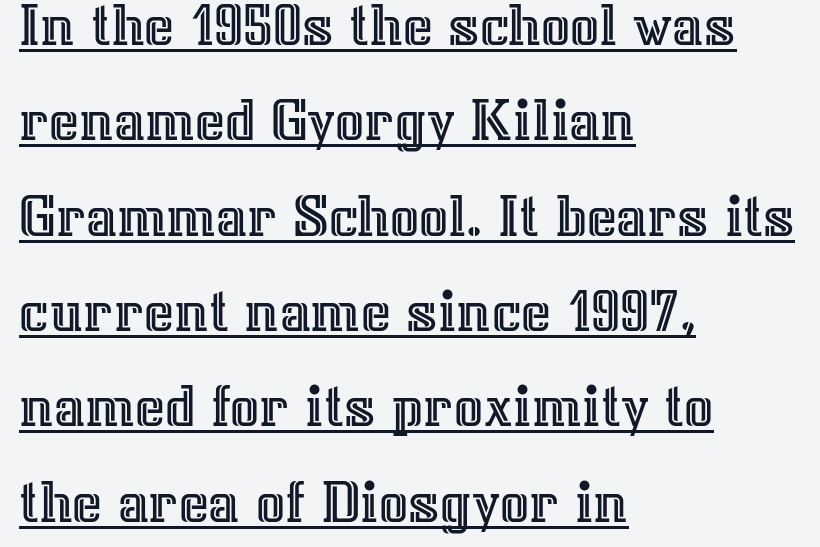
Italic: no, the glyphs are upright roman. Spacing verdict: proportional, widths tailored to each character. The setting favours the left margin, as ordinary paragraphs usually do. Horizontal bands of white between lines are of average thickness. Students, note that the glyphs here touch the page at normal intervals.
